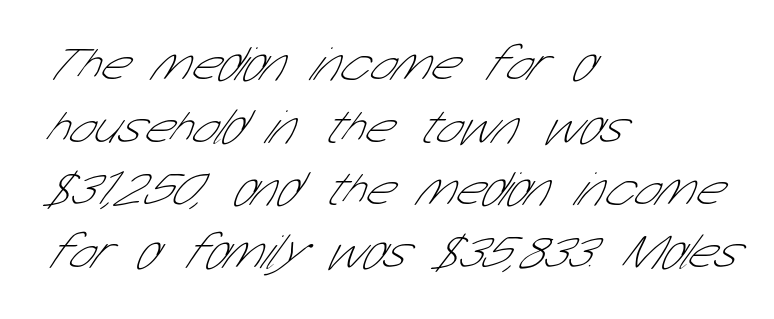
Q: Is the text bold? A: No.
Q: Is the typeface a serif or a sans-serif typeface? A: Sans-serif.
Q: Is the text underlined? A: No.
Q: How is the paragraph aligned? A: Left-aligned.
Q: Is the spacing between letters normal or unusually wide? A: Normal.
Q: Is the spacing between lines tight, normal or loose? A: Normal.
Q: Width (condensed, normal, or wide)? A: Condensed.
Q: Stroke contrast? A: Low.
Q: x-height? A: Medium.
Q: Monospaced? A: No.
